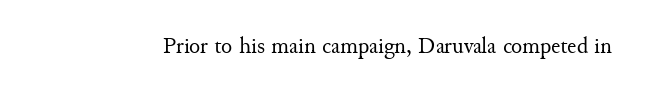
The image shows 23 px text type, upright; set normal letter spacing, not underlined.
